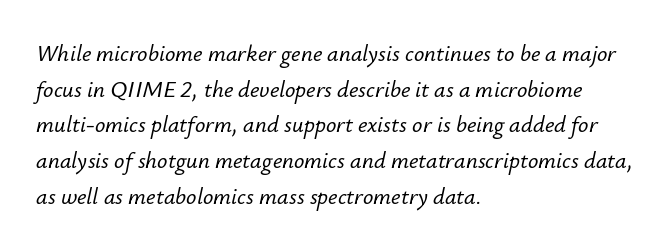
{"italic": "yes", "lean": "right", "slant_degrees": 12, "underline": "no", "align": "left", "line_spacing": "normal", "line_spacing_ratio": 1.55, "letter_spacing": "normal", "letter_spacing_em": 0.0, "glyph_px": 23}
